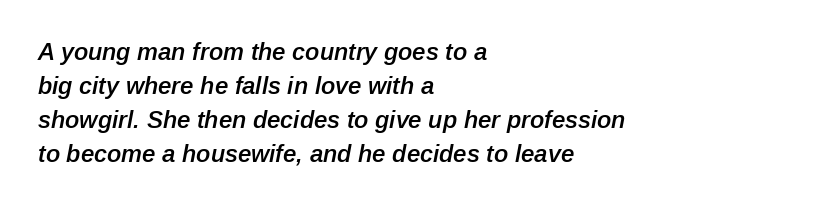
Q: Is the text bold? A: Semi-bold.
Q: Is the text italic (slanted)? A: Yes, it leans right by about 12 degrees.
Q: Is the text underlined? A: No.
Q: How is the paragraph aligned? A: Left-aligned.
Q: Is the spacing between letters normal or unusually wide? A: Normal.
Q: Is the spacing between lines tight, normal or loose? A: Normal.
